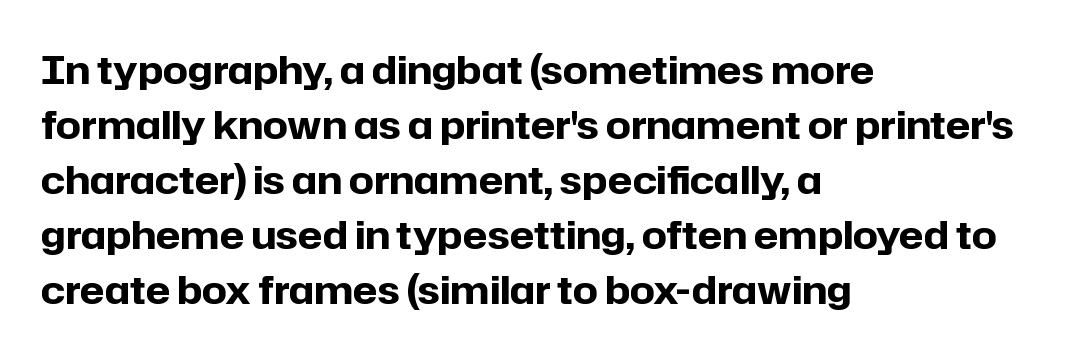
Q: Is the text bold? A: Yes.
Q: Is the text italic (slanted)? A: No, it is upright.
Q: Is the typeface a serif or a sans-serif typeface? A: Sans-serif.
Q: Is the text underlined? A: No.
Q: How is the paragraph aligned? A: Left-aligned.
Q: Is the spacing between letters normal or unusually wide? A: Normal.
Q: Is the spacing between lines tight, normal or loose? A: Normal.
Q: Width (condensed, normal, or wide)? A: Normal.
Q: Stroke contrast? A: Low.
Q: x-height? A: Medium.
Q: Monospaced? A: No.
